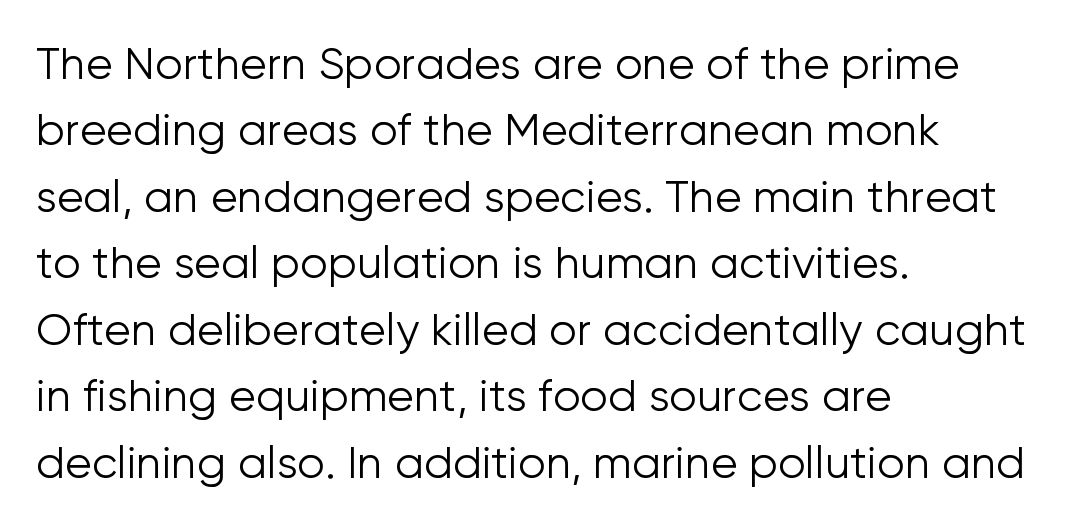
Q: Is the text bold? A: No.
Q: Is the text italic (slanted)? A: No, it is upright.
Q: Is the typeface a serif or a sans-serif typeface? A: Sans-serif.
Q: Is the text underlined? A: No.
Q: How is the paragraph aligned? A: Left-aligned.
Q: Is the spacing between letters normal or unusually wide? A: Normal.
Q: Is the spacing between lines tight, normal or loose? A: Normal.
Q: Width (condensed, normal, or wide)? A: Normal.
Q: Stroke contrast? A: Low.
Q: x-height? A: Medium.
Q: Monospaced? A: No.
